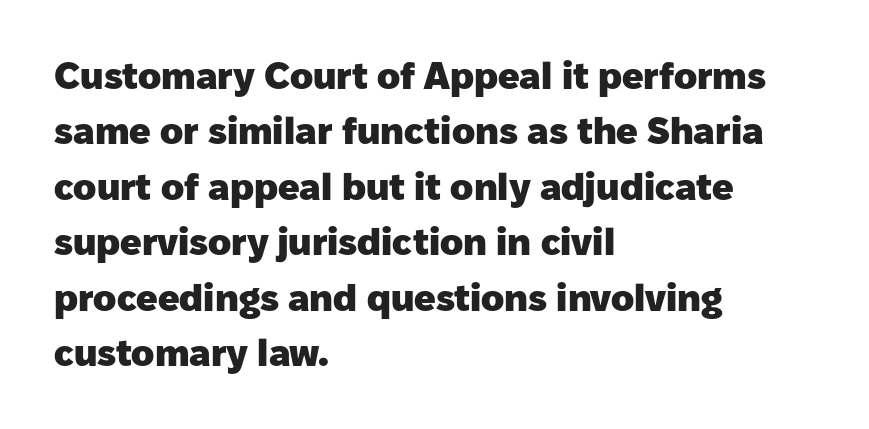
{"serif": "no", "italic": "no", "bold": "yes", "weight": "heavy", "width": "normal", "stroke_contrast": "low", "x_height": "medium", "monospaced": "no", "underline": "no", "align": "left", "line_spacing": "normal", "line_spacing_ratio": 1.46, "letter_spacing": "normal", "letter_spacing_em": 0.0, "glyph_px": 38}
